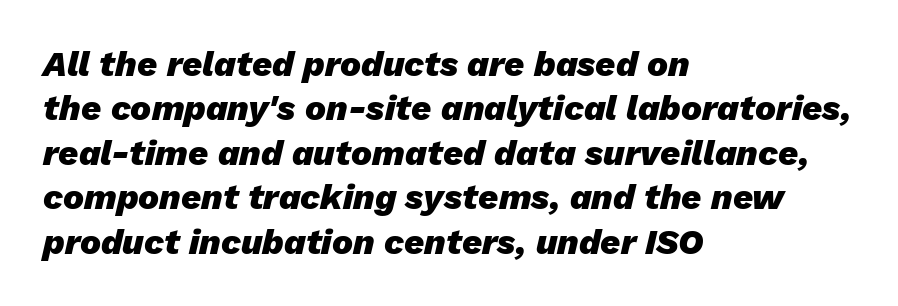
The image shows 35 px heavy type, italic (leaning right); set left-aligned, normal line spacing (1.27x), normal letter spacing, not underlined; low stroke contrast and a medium x-height.
